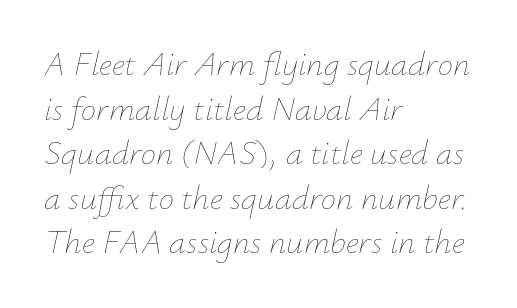
Counters stay open thanks to moderate or lighter strokes. Proportional: the letters do not fall into vertical columns. Italic? Definitely — the glyphs are oblique. Honestly, the letter spacing is just normal — you wouldn't notice it. Baseline-to-baseline distance is the conventional proportion of letter height. The zone under the glyphs is completely vacant.
